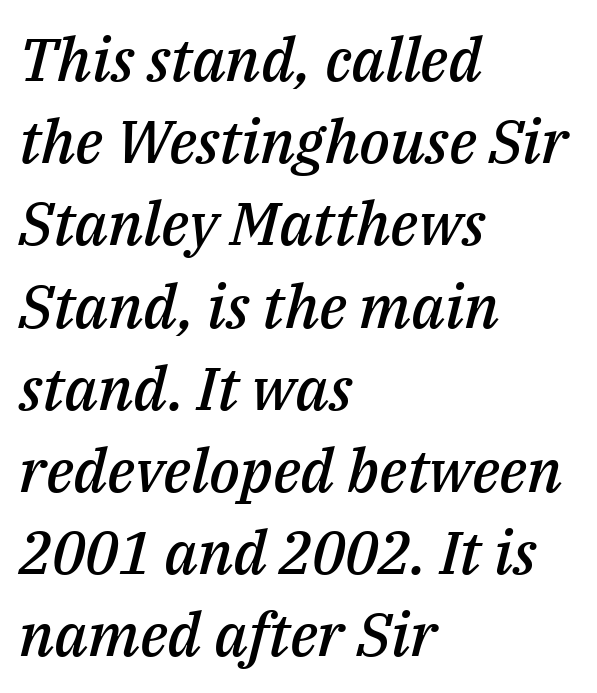
The passage shown has conventional tracking throughout. A fair bit of extra ink — the face is semibold, not bold. A normal amount of white space separates one row of letters from the next. The face used here is proportionally spaced, like ordinary book or web type. Typeset ragged right — the left edge is the straight one.
